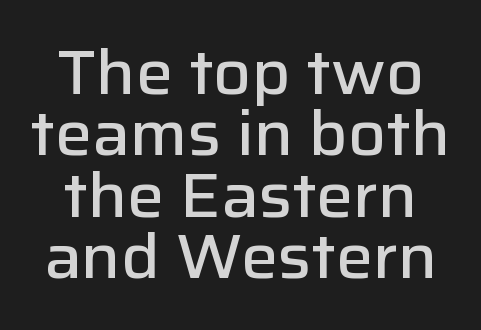
Emphasis by weight is partial: semibold. Is this a sans? Yes — the strokes have no serifs. Notice how the passage keeps no hard edge, just a central spine. Rule under the text: the space is simply empty. Is there any slant? The stems are plumb. Look at the tracking — it's just the regular setting, nothing added.
